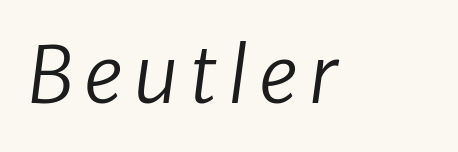
{"serif": "no", "bold": "no", "weight": "regular", "width": "normal", "stroke_contrast": "low", "x_height": "medium", "monospaced": "no", "underline": "no", "glyph_px": 77}
